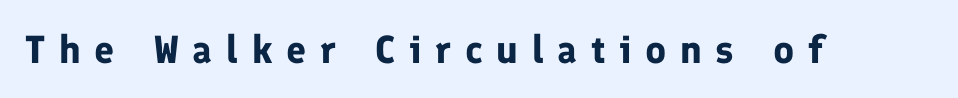
{"serif": "no", "italic": "no", "bold": "yes", "weight": "bold", "width": "normal", "stroke_contrast": "low", "x_height": "medium", "monospaced": "no", "underline": "no", "letter_spacing": "wide", "letter_spacing_em": 0.35, "glyph_px": 39}
